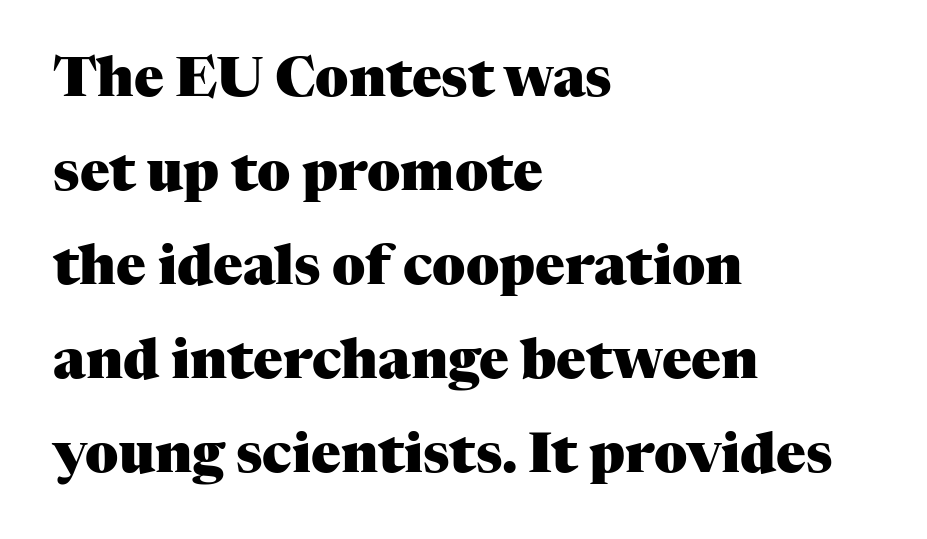
Q: Is the text bold? A: Yes.
Q: Is the text italic (slanted)? A: No, it is upright.
Q: Is the typeface a serif or a sans-serif typeface? A: Serif.
Q: Is the text underlined? A: No.
Q: How is the paragraph aligned? A: Left-aligned.
Q: Is the spacing between letters normal or unusually wide? A: Normal.
Q: Width (condensed, normal, or wide)? A: Normal.
Q: Stroke contrast? A: Medium.
Q: x-height? A: Medium.
Q: Monospaced? A: No.
